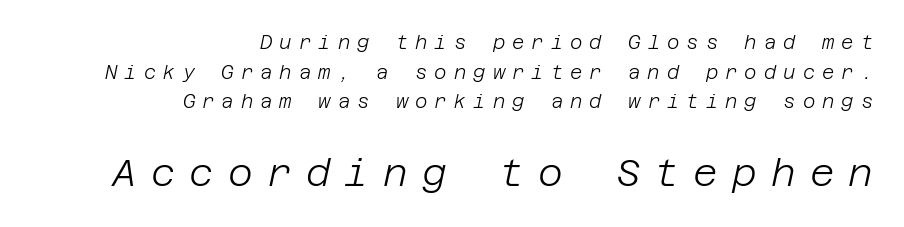
Q: Is the text bold? A: No.
Q: Is the text italic (slanted)? A: Yes, it leans right by about 12 degrees.
Q: Is the text underlined? A: No.
Q: How is the paragraph aligned? A: Right-aligned.
Q: Is the spacing between letters normal or unusually wide? A: Unusually wide.
Q: Is the spacing between lines tight, normal or loose? A: Normal.
Q: Which block of text is set in a larger size, the first (top) or the second (bottom)? A: The second (bottom) one.
Q: Width (condensed, normal, or wide)? A: Normal.
Q: Stroke contrast? A: Low.
Q: x-height? A: Large.
